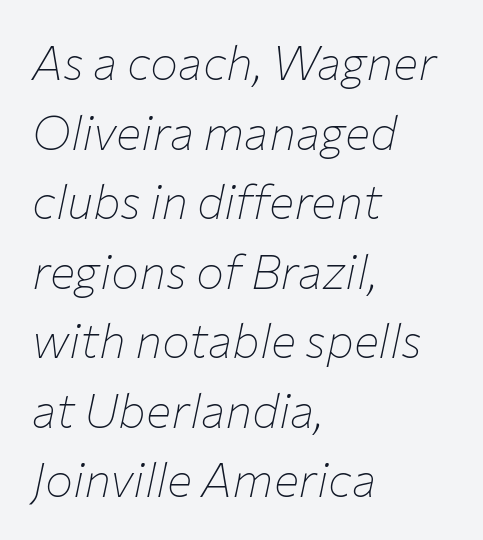
Q: Is the text bold? A: No.
Q: Is the text italic (slanted)? A: Yes, it leans right by about 12 degrees.
Q: Is the text underlined? A: No.
Q: How is the paragraph aligned? A: Left-aligned.
Q: Is the spacing between letters normal or unusually wide? A: Normal.
Q: Is the spacing between lines tight, normal or loose? A: Normal.
Q: Width (condensed, normal, or wide)? A: Normal.
Q: Stroke contrast? A: Low.
Q: x-height? A: Medium.
Q: Monospaced? A: No.
